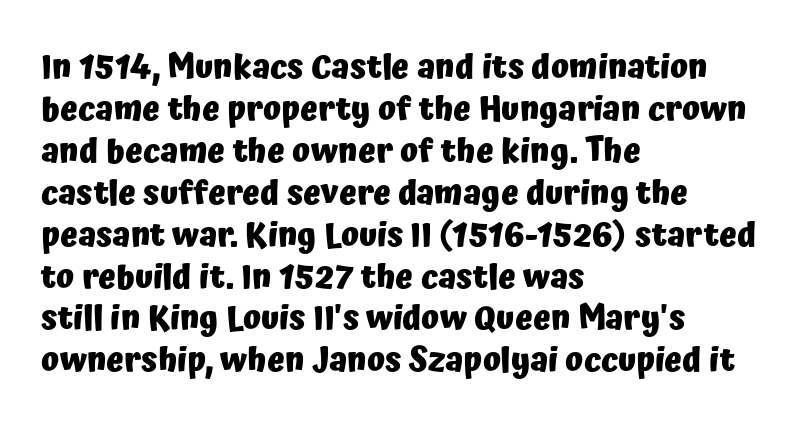
{"serif": "no", "italic": "no", "bold": "yes", "weight": "heavy", "width": "normal", "stroke_contrast": "low", "x_height": "medium", "monospaced": "no", "underline": "no", "align": "left", "line_spacing": "normal", "line_spacing_ratio": 1.27, "letter_spacing": "normal", "letter_spacing_em": 0.0, "glyph_px": 33}
